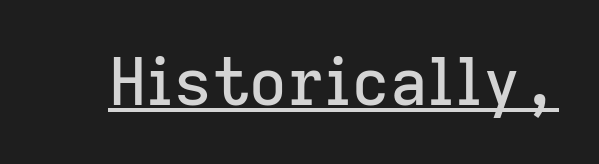
{"serif": "no", "italic": "no", "width": "normal", "stroke_contrast": "low", "x_height": "medium", "monospaced": "no", "underline": "yes", "letter_spacing": "normal", "letter_spacing_em": 0.0, "glyph_px": 65}
